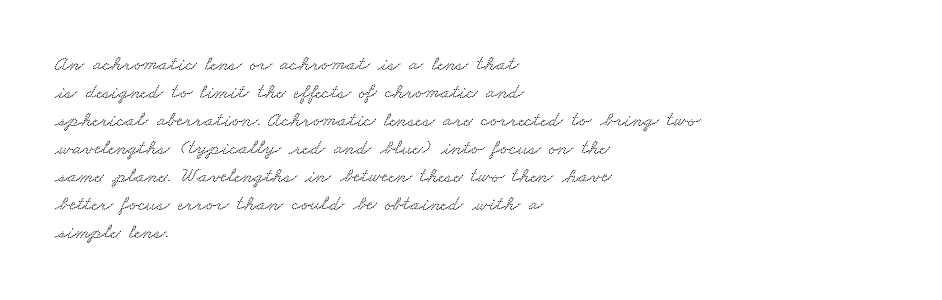
{"underline": "no", "align": "left", "line_spacing": "normal", "line_spacing_ratio": 1.33, "letter_spacing": "normal", "letter_spacing_em": 0.0, "glyph_px": 21}
